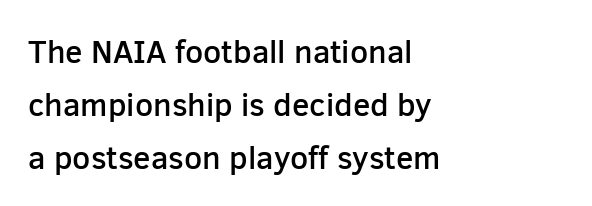
The image shows 32 px semibold sans-serif type, upright; set left-aligned, normal line spacing (1.65x), normal letter spacing, not underlined; low stroke contrast and a medium x-height.
